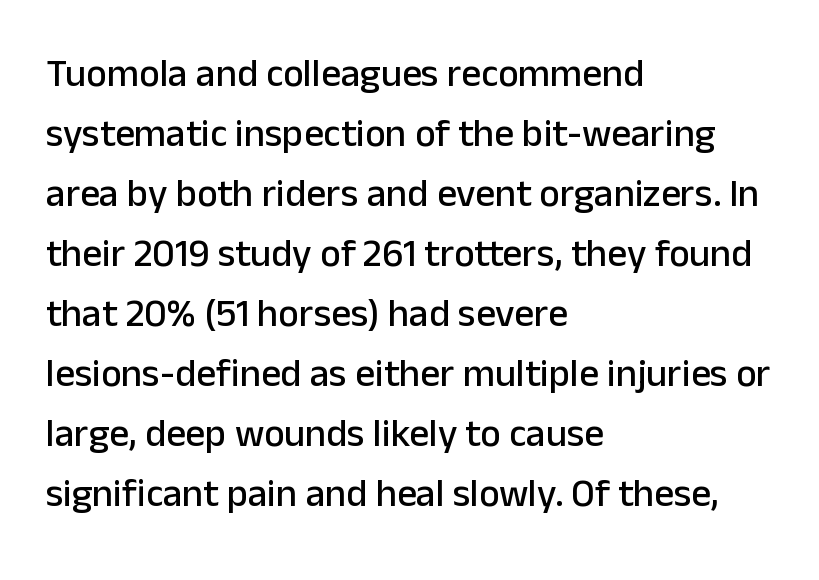
The image shows 39 px sans-serif type, upright; set left-aligned, normal line spacing (1.54x), normal letter spacing, not underlined; low stroke contrast and a medium x-height.
